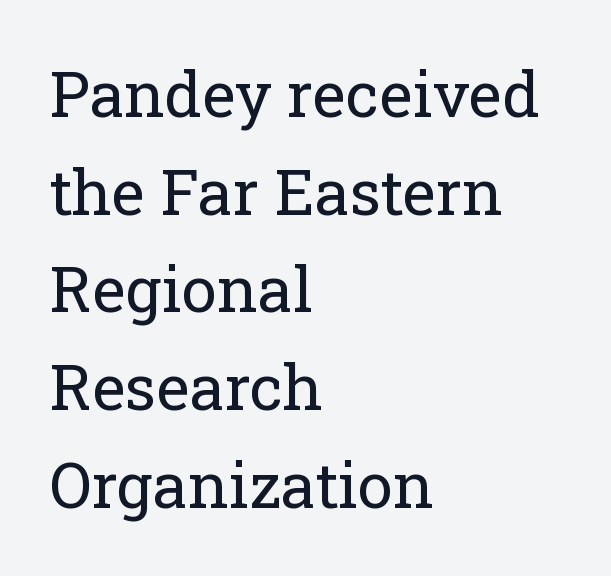
Is the letter spacing exaggerated? No — it looks like the ordinary default. The rendering shows small feet on the letterforms — a serif design. This sample has the flowing, uneven cadence of proportional lettering. This reads as an unemphasized weight, regular at the heaviest.
